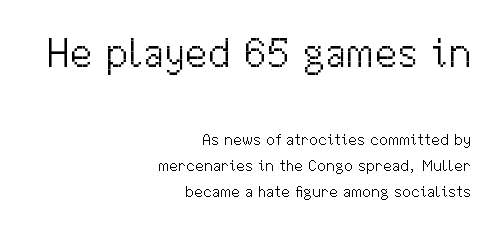
Q: Is the text bold? A: No.
Q: Is the text italic (slanted)? A: No, it is upright.
Q: Is the typeface a serif or a sans-serif typeface? A: Sans-serif.
Q: Is the text underlined? A: No.
Q: How is the paragraph aligned? A: Right-aligned.
Q: Is the spacing between letters normal or unusually wide? A: Normal.
Q: Is the spacing between lines tight, normal or loose? A: Normal.
Q: Which block of text is set in a larger size, the first (top) or the second (bottom)? A: The first (top) one.
Q: Width (condensed, normal, or wide)? A: Normal.
Q: Stroke contrast? A: Medium.
Q: x-height? A: Medium.
Q: Monospaced? A: No.
